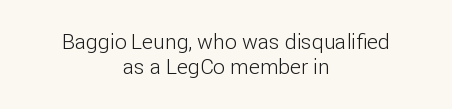
{"italic": "no", "bold": "no", "underline": "no", "align": "center", "line_spacing_ratio": 1.18, "letter_spacing": "normal", "letter_spacing_em": 0.0, "glyph_px": 21}
